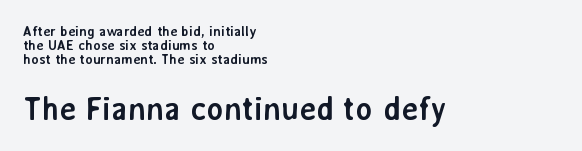
{"serif": "no", "italic": "no", "bold": "yes", "weight": "semibold", "width": "normal", "stroke_contrast": "low", "x_height": "medium", "monospaced": "no", "underline": "no", "align": "left", "line_spacing": "tight", "line_spacing_ratio": 0.99, "letter_spacing": "normal", "letter_spacing_em": 0.0, "larger_block": "second", "size_ratio": 2.29, "glyph_px": 32}
